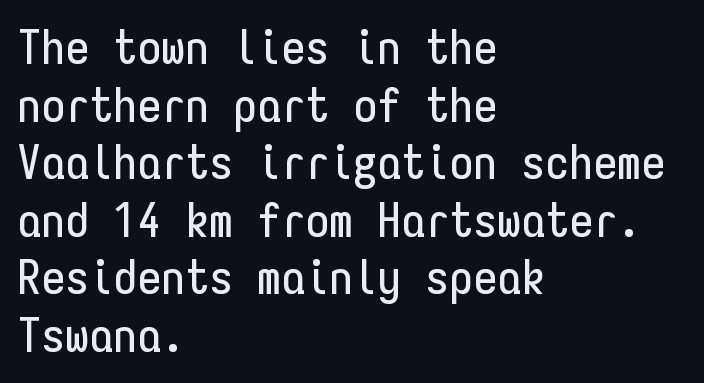
Style check: upright. Is the block centered? No — it sits flush against the left margin. The space directly below the letters is spotless. The text was rendered using a sans face with plain stroke endings. Every character here occupies the same horizontal width, giving the sample a typewriter-like rhythm.
